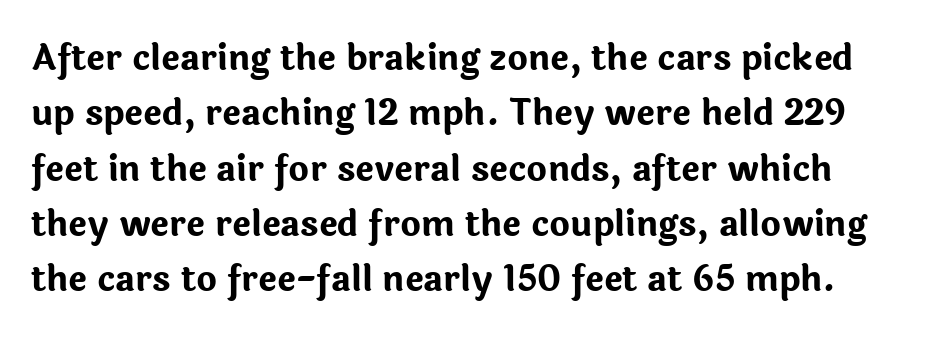
Q: Is the text bold? A: Yes.
Q: Is the text italic (slanted)? A: No, it is upright.
Q: Is the typeface a serif or a sans-serif typeface? A: Sans-serif.
Q: Is the text underlined? A: No.
Q: Is the spacing between letters normal or unusually wide? A: Normal.
Q: Is the spacing between lines tight, normal or loose? A: Normal.
Q: Width (condensed, normal, or wide)? A: Normal.
Q: Stroke contrast? A: Low.
Q: x-height? A: Medium.
Q: Monospaced? A: No.
